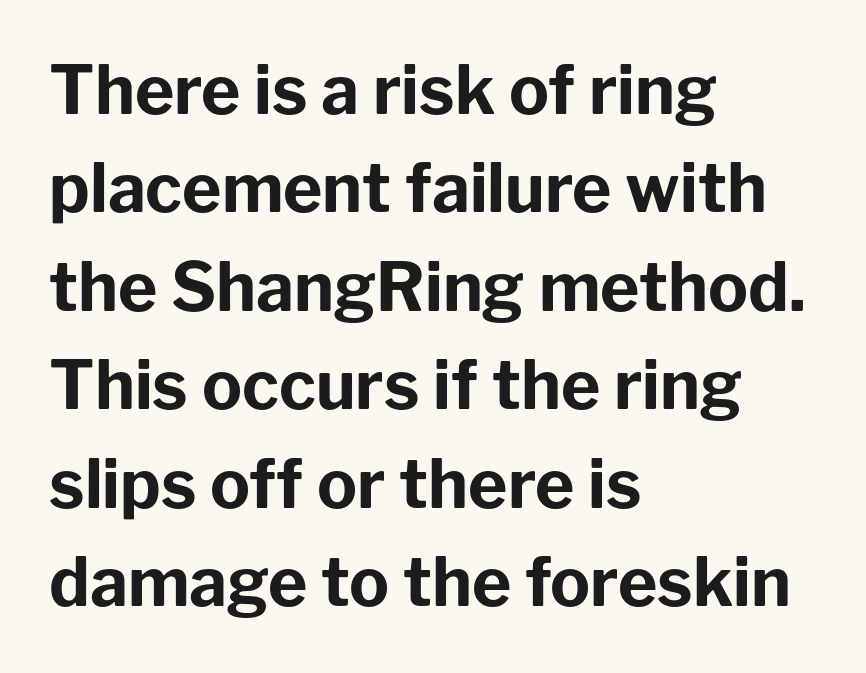
Notice how the passage keeps a crisp vertical edge on the left only. This sample uses an upright cut, with every glyph sitting square on the baseline. How are the letters spaced? Ordinarily, with no added tracking. Descenders hang freely into open space. Are there feet on the stems? There aren't — it's a sans.
